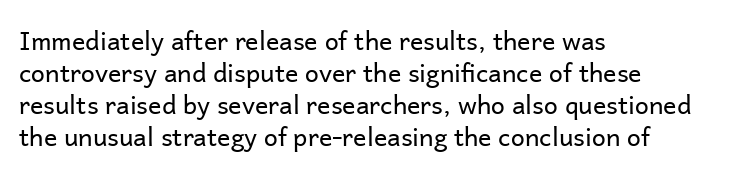
{"italic": "no", "bold": "no", "underline": "no", "align": "left", "line_spacing": "normal", "line_spacing_ratio": 1.28, "letter_spacing": "normal", "letter_spacing_em": 0.0, "glyph_px": 25}
